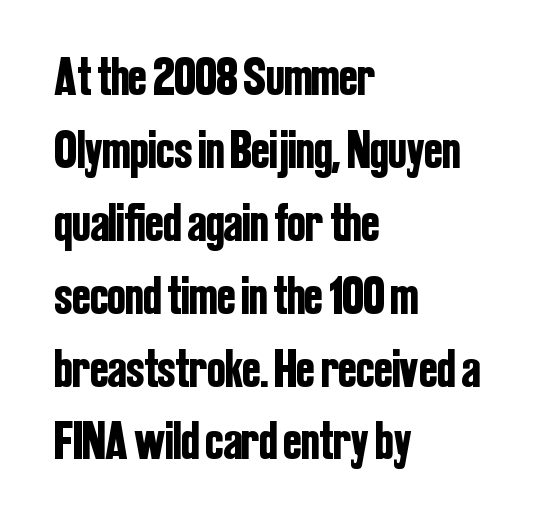
The image shows 54 px condensed sans-serif type, upright; set left-aligned, normal line spacing (1.35x), normal letter spacing, not underlined; low stroke contrast and a medium x-height.
